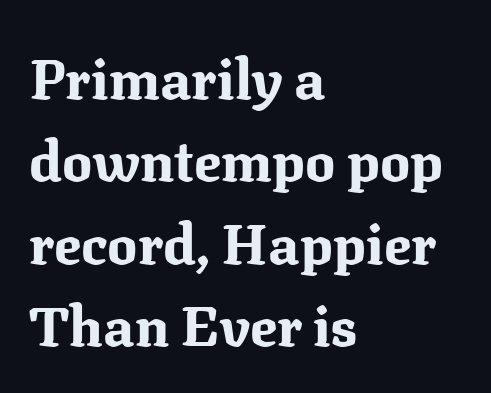
The image shows 56 px bold serif type, upright; set left-aligned, normal line spacing (1.47x), normal letter spacing, not underlined; medium stroke contrast and a medium x-height.
